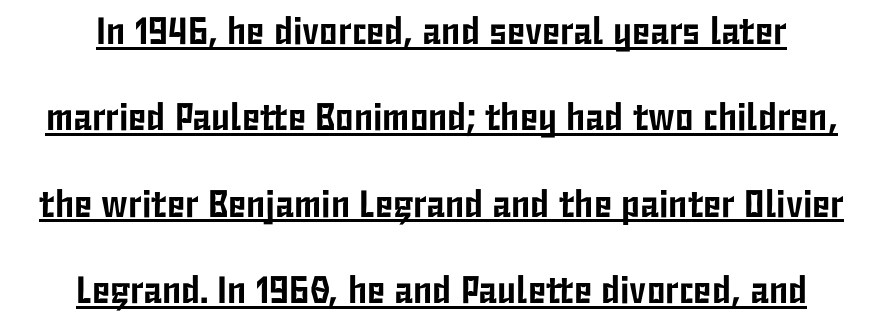
{"serif": "no", "italic": "no", "width": "condensed", "stroke_contrast": "low", "x_height": "medium", "monospaced": "no", "underline": "yes", "line_spacing": "loose", "line_spacing_ratio": 2.27, "letter_spacing": "normal", "letter_spacing_em": 0.0, "glyph_px": 38}
